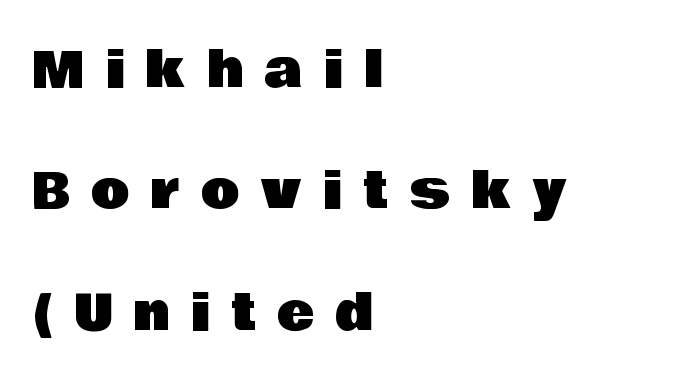
Q: Is the text italic (slanted)? A: No, it is upright.
Q: Is the typeface a serif or a sans-serif typeface? A: Sans-serif.
Q: Is the text underlined? A: No.
Q: How is the paragraph aligned? A: Left-aligned.
Q: Is the spacing between letters normal or unusually wide? A: Unusually wide.
Q: Is the spacing between lines tight, normal or loose? A: Loose.
Q: Width (condensed, normal, or wide)? A: Normal.
Q: Stroke contrast? A: Low.
Q: x-height? A: Large.
Q: Monospaced? A: No.
